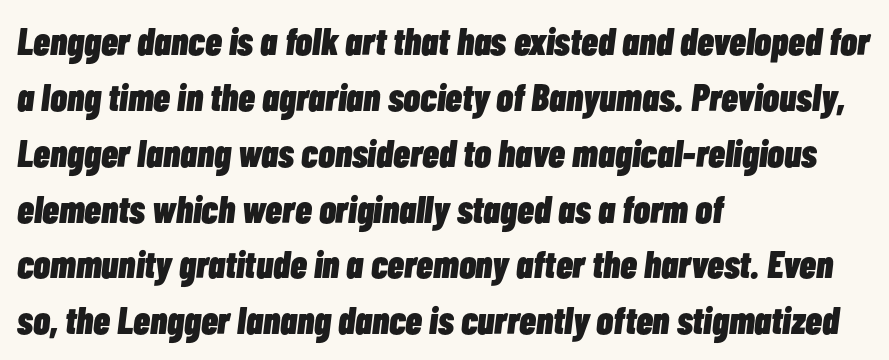
{"italic": "yes", "lean": "right", "slant_degrees": 7, "bold": "yes", "weight": "heavy", "width": "condensed", "stroke_contrast": "low", "x_height": "medium", "monospaced": "no", "underline": "no", "align": "left", "line_spacing": "normal", "line_spacing_ratio": 1.47, "letter_spacing": "normal", "letter_spacing_em": 0.0, "glyph_px": 38}
